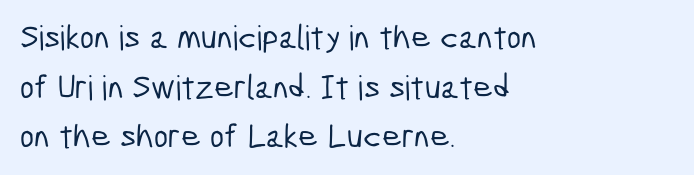
The image shows 34 px condensed sans-serif type; set left-aligned, normal line spacing (1.46x), normal letter spacing, not underlined; low stroke contrast and a medium x-height.
